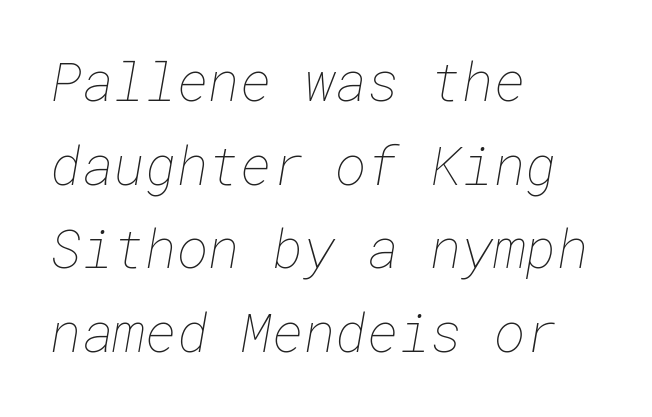
There is no visible air inserted between adjacent glyphs. The baseline area is clear. The passage shown stacks its lines at a standard gap. In CSS terms this would be text-align: left.
